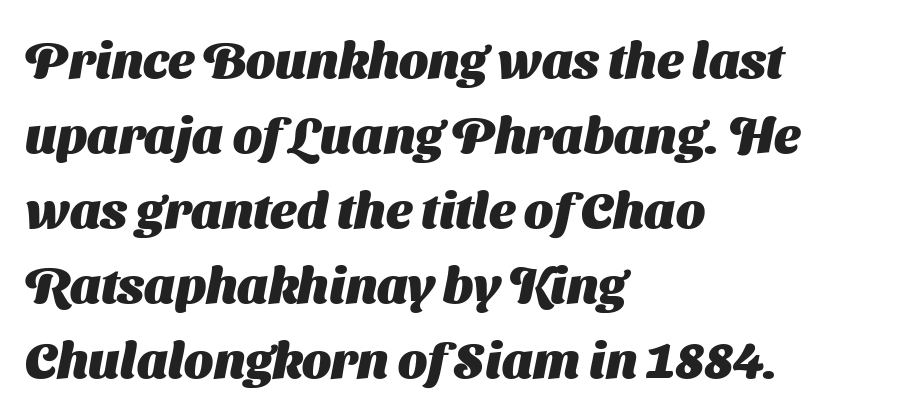
The image shows 51 px heavy sans-serif type; set left-aligned, normal line spacing (1.47x), normal letter spacing, not underlined; medium stroke contrast and a medium x-height.
